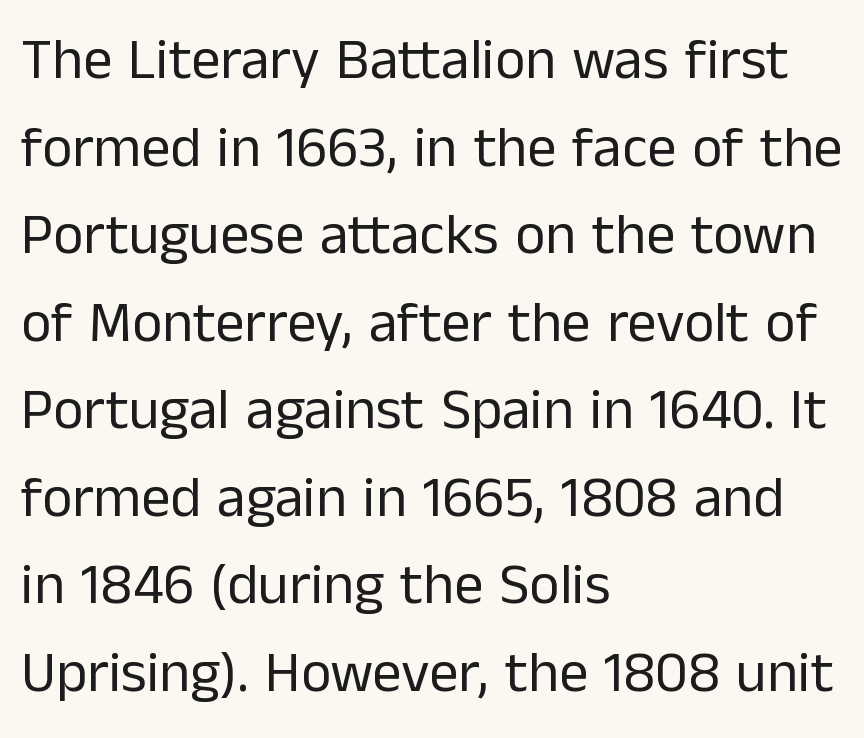
The image shows 58 px regular-weight sans-serif type, upright; set left-aligned, normal line spacing (1.51x), normal letter spacing, not underlined; low stroke contrast and a medium x-height.
